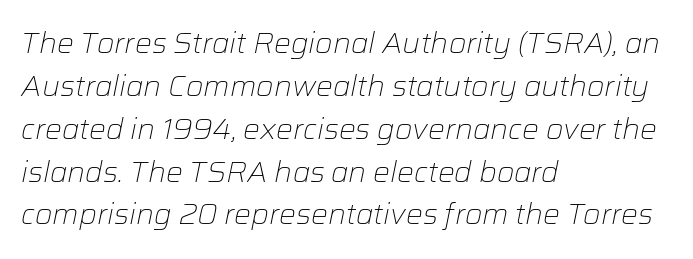
Q: Is the text bold? A: No.
Q: Is the text italic (slanted)? A: Yes, it leans right by about 12 degrees.
Q: Is the text underlined? A: No.
Q: How is the paragraph aligned? A: Left-aligned.
Q: Is the spacing between letters normal or unusually wide? A: Normal.
Q: Is the spacing between lines tight, normal or loose? A: Normal.
Q: Width (condensed, normal, or wide)? A: Normal.
Q: Stroke contrast? A: Low.
Q: x-height? A: Medium.
Q: Monospaced? A: No.
